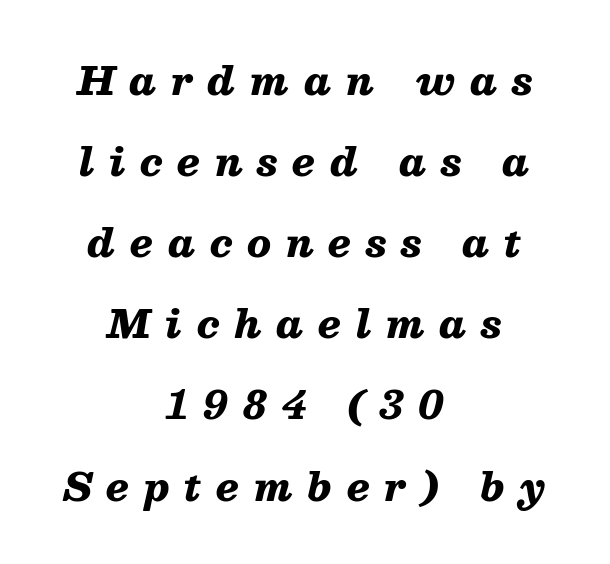
When letters slant like this, we call the style italic. Words appear elongated and porous because spacing is wide. Glance below the letters and you will spot only blank space. Quick note: interline space is abundant. Compared with a flush-left layout, this one balances lines on the center instead.
